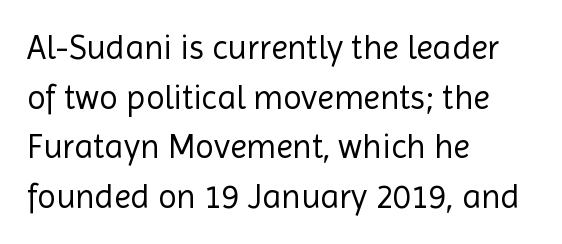
Q: Is the text bold? A: No.
Q: Is the text italic (slanted)? A: No, it is upright.
Q: Is the typeface a serif or a sans-serif typeface? A: Sans-serif.
Q: Is the text underlined? A: No.
Q: How is the paragraph aligned? A: Left-aligned.
Q: Is the spacing between letters normal or unusually wide? A: Normal.
Q: Is the spacing between lines tight, normal or loose? A: Normal.
Q: Width (condensed, normal, or wide)? A: Normal.
Q: x-height? A: Medium.
Q: Monospaced? A: No.
